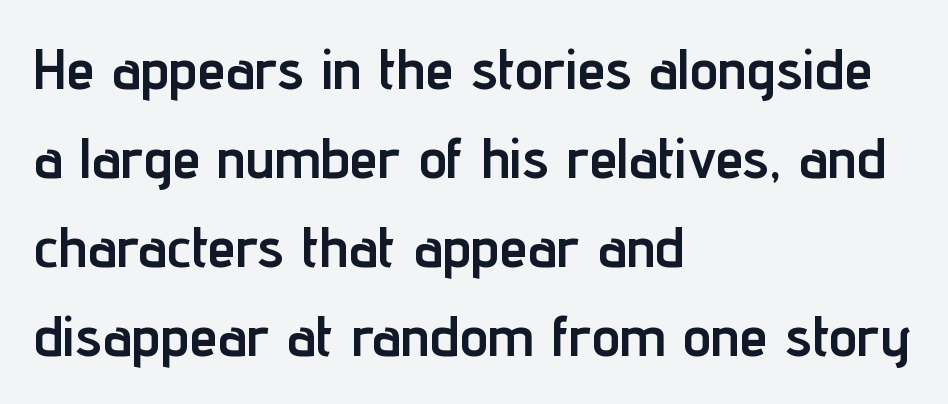
Posture: straight, roman, zero tilt. This block has exactly the height ordinary leading produces. Check the space under the baseline: it is left empty. Proportional: the letters do not fall into vertical columns.
